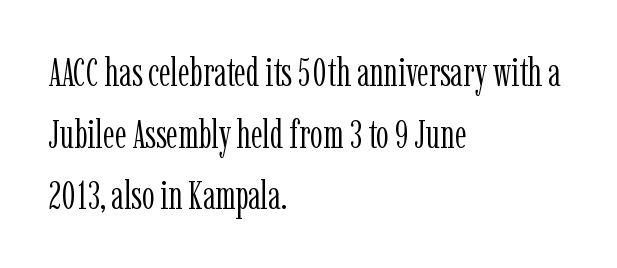
The strokes carry an ordinary text weight at most. The zone under the glyphs is completely vacant. This block has exactly the height ordinary leading produces. The setting favours the left margin, as ordinary paragraphs usually do.
